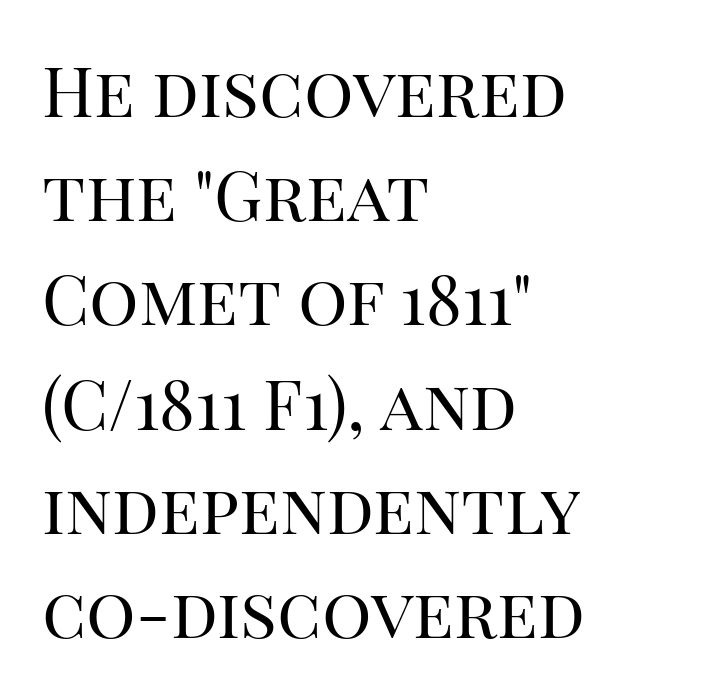
Q: Is the text bold? A: No.
Q: Is the text italic (slanted)? A: No, it is upright.
Q: Is the typeface a serif or a sans-serif typeface? A: Serif.
Q: Is the text underlined? A: No.
Q: How is the paragraph aligned? A: Left-aligned.
Q: Is the spacing between letters normal or unusually wide? A: Normal.
Q: Is the spacing between lines tight, normal or loose? A: Normal.
Q: Width (condensed, normal, or wide)? A: Normal.
Q: Stroke contrast? A: High.
Q: x-height? A: Large.
Q: Monospaced? A: No.
